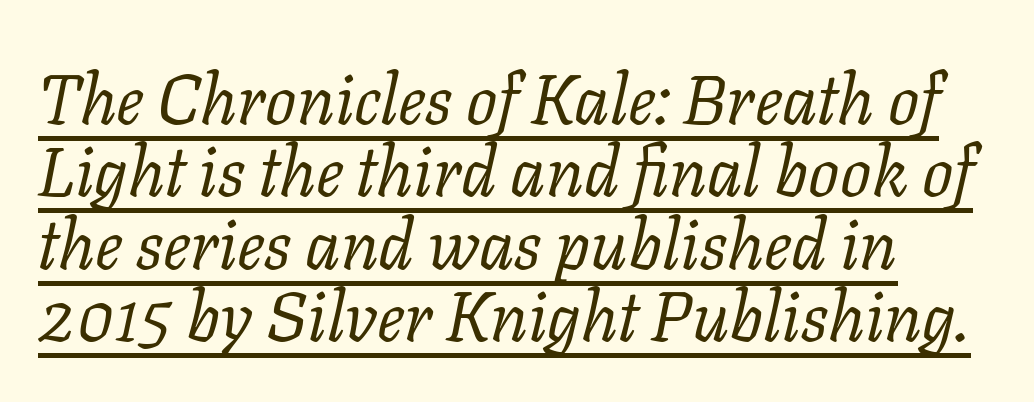
Tightly led — the rows are bunched. Do the characters align in a grid? No, the font is proportional. Like a heading marked for emphasis, these lines bear an underscore. How are the letters spaced? Ordinarily, with no added tracking. Horizontal alignment here is leftward, the default for most running prose. Yep, that's italic — everything's leaning.
